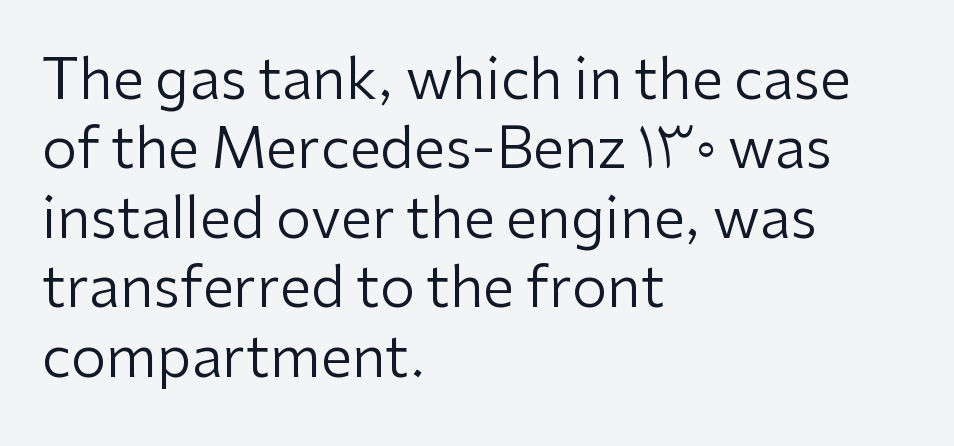
The image shows 56 px regular-weight sans-serif type, upright; set left-aligned, line spacing 1.24x, normal letter spacing, not underlined; low stroke contrast and a medium x-height.
